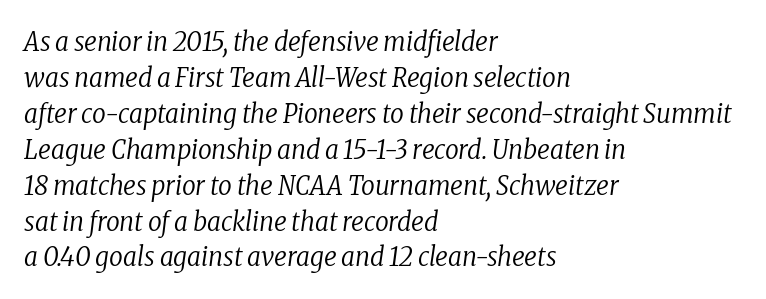
Q: Is the text bold? A: No.
Q: Is the text italic (slanted)? A: Yes, it leans right by about 8 degrees.
Q: Is the text underlined? A: No.
Q: How is the paragraph aligned? A: Left-aligned.
Q: Is the spacing between letters normal or unusually wide? A: Normal.
Q: Is the spacing between lines tight, normal or loose? A: Normal.
